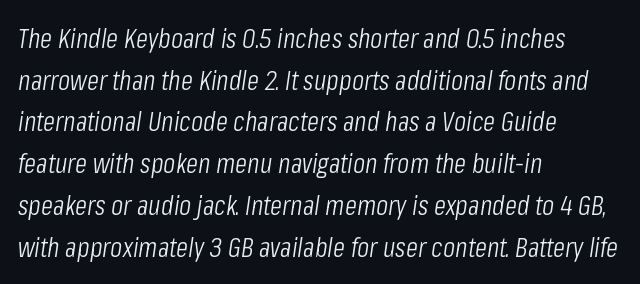
The typography opts for an oblique posture over an upright one. The typeface has the unassuming heft of standard copy or less. You could call the tracking neutral — neither tight nor loose. Reading down the block, your eye returns to a fixed left position each line. Note the varied advance widths — an 'i' is clearly narrower than an 'm'.
